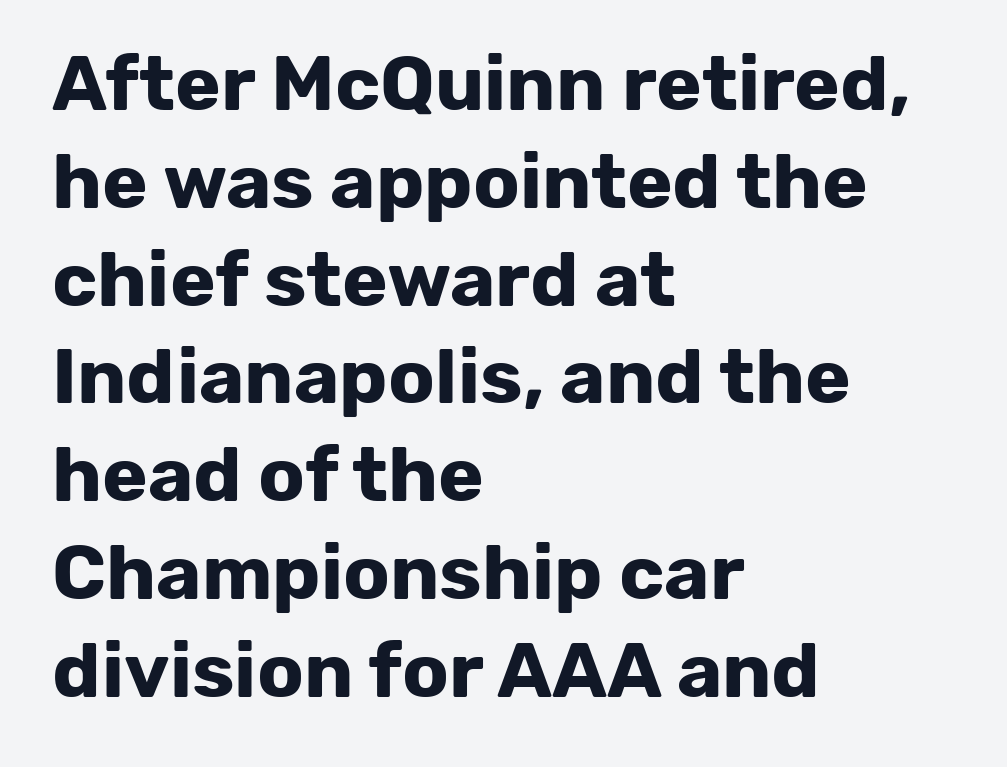
Q: Is the text bold? A: Yes.
Q: Is the text italic (slanted)? A: No, it is upright.
Q: Is the typeface a serif or a sans-serif typeface? A: Sans-serif.
Q: Is the text underlined? A: No.
Q: How is the paragraph aligned? A: Left-aligned.
Q: Is the spacing between letters normal or unusually wide? A: Normal.
Q: Is the spacing between lines tight, normal or loose? A: Normal.
Q: Width (condensed, normal, or wide)? A: Normal.
Q: Stroke contrast? A: Low.
Q: x-height? A: Medium.
Q: Monospaced? A: No.
